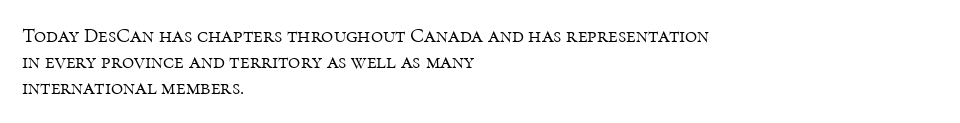
{"italic": "no", "bold": "no", "underline": "no", "align": "left", "line_spacing_ratio": 1.23, "letter_spacing": "normal", "letter_spacing_em": 0.0, "glyph_px": 21}
